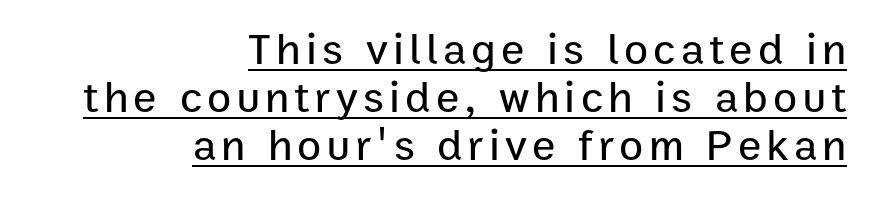
{"serif": "no", "italic": "no", "width": "normal", "stroke_contrast": "low", "x_height": "medium", "monospaced": "no", "underline": "yes", "align": "right", "line_spacing": "tight", "line_spacing_ratio": 1.09, "glyph_px": 44}
